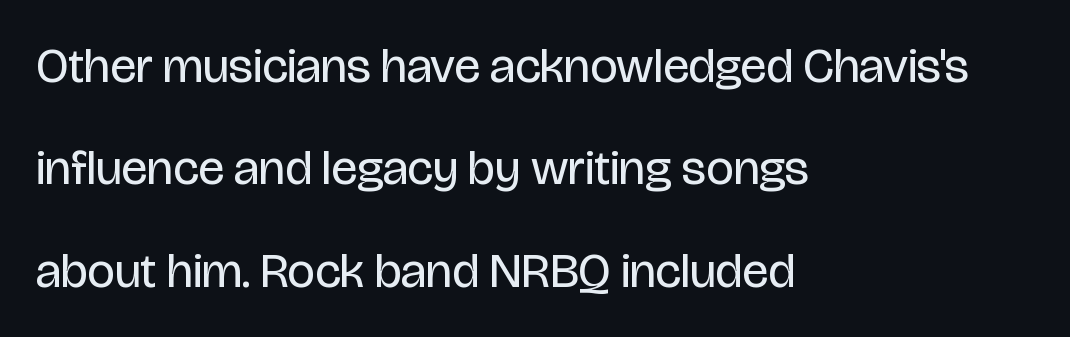
Q: Is the text bold? A: No.
Q: Is the text italic (slanted)? A: No, it is upright.
Q: Is the typeface a serif or a sans-serif typeface? A: Sans-serif.
Q: Is the text underlined? A: No.
Q: How is the paragraph aligned? A: Left-aligned.
Q: Is the spacing between letters normal or unusually wide? A: Normal.
Q: Is the spacing between lines tight, normal or loose? A: Loose.
Q: Width (condensed, normal, or wide)? A: Condensed.
Q: Stroke contrast? A: Low.
Q: x-height? A: Large.
Q: Monospaced? A: No.
